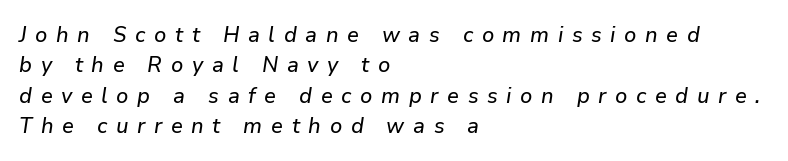
The baseline area is clear. Line starts are locked; line ends wander. Normally led — the rows are evenly, conventionally spaced. Spacing between characters has been opened up far beyond the box default.
